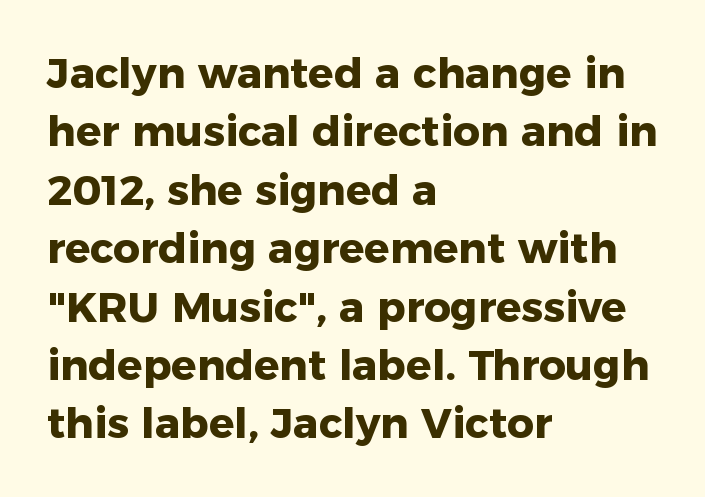
{"serif": "no", "italic": "no", "bold": "yes", "weight": "heavy", "width": "normal", "stroke_contrast": "low", "x_height": "medium", "monospaced": "no", "underline": "no", "align": "left", "line_spacing": "normal", "line_spacing_ratio": 1.39, "letter_spacing": "normal", "letter_spacing_em": 0.0, "glyph_px": 42}
